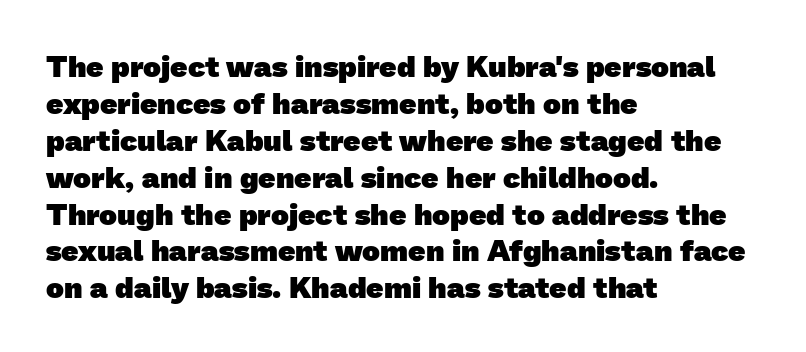
What weight is shown? A full bold with thick strokes. A student would call this left alignment; a typographer would say flush left, rag right. Each letter's strokes conclude bluntly, with no projecting serifs. Short note: letters normally spaced.
